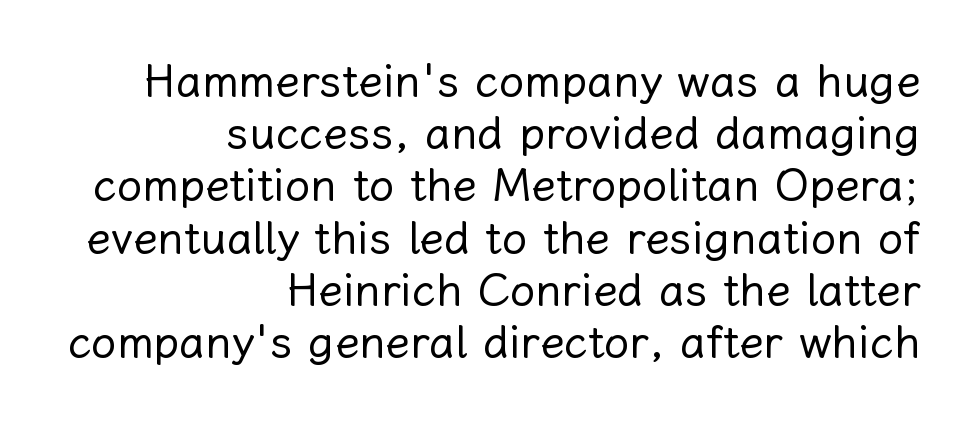
Q: Is the text bold? A: No.
Q: Is the text italic (slanted)? A: No, it is upright.
Q: Is the text underlined? A: No.
Q: How is the paragraph aligned? A: Right-aligned.
Q: Is the spacing between letters normal or unusually wide? A: Normal.
Q: Width (condensed, normal, or wide)? A: Normal.
Q: Stroke contrast? A: Low.
Q: x-height? A: Medium.
Q: Monospaced? A: No.
